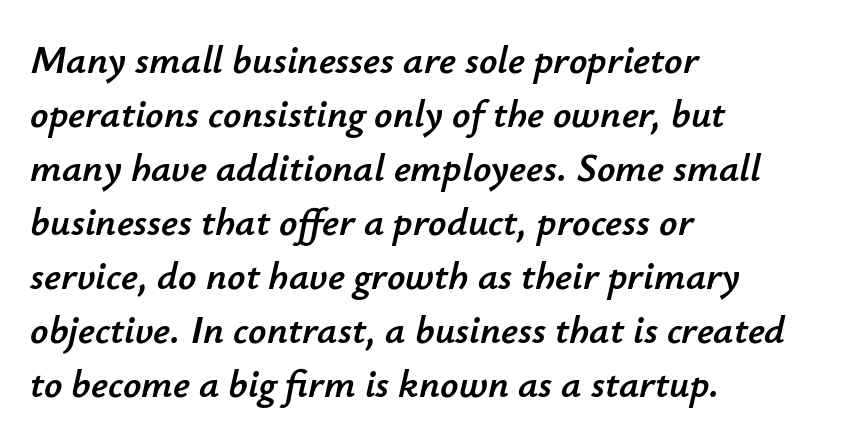
{"italic": "yes", "lean": "right", "slant_degrees": 12, "width": "normal", "stroke_contrast": "low", "x_height": "small", "monospaced": "no", "underline": "no", "align": "left", "line_spacing": "normal", "line_spacing_ratio": 1.35, "letter_spacing": "normal", "letter_spacing_em": 0.0, "glyph_px": 40}
